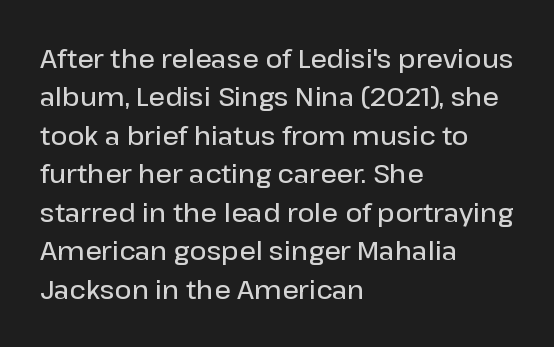
The image shows 26 px text type, upright; set left-aligned, normal line spacing (1.48x), normal letter spacing, not underlined.
